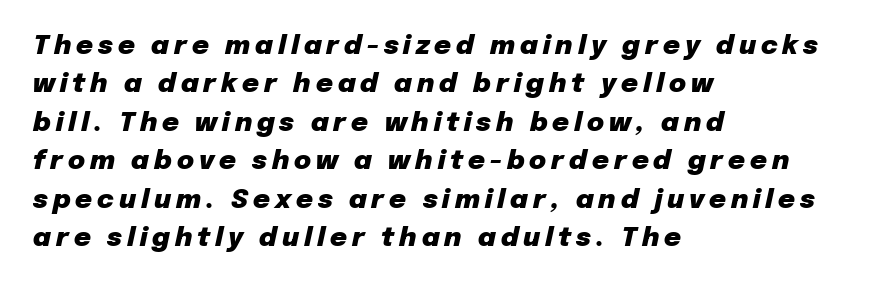
If you measured baseline to baseline, you'd find a middling distance. Only glyphs here, with clear space below each row. The text block is weighted toward the left margin, trailing off unevenly rightward. The letters are bold, with thick, heavy strokes. The passage shown leans; its letterforms are oblique.
